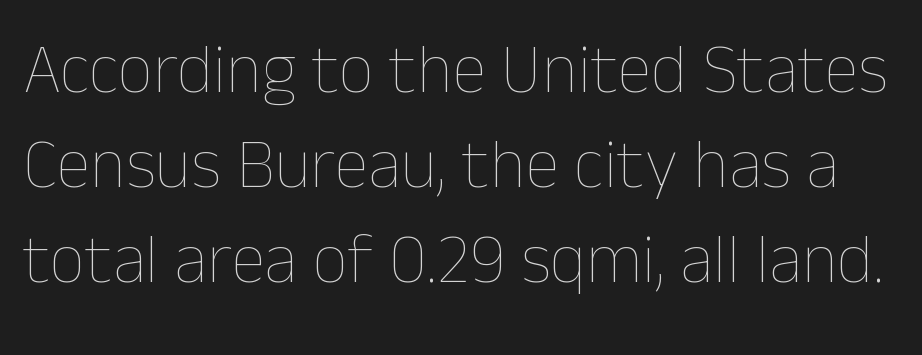
The line-height multiplier appears to be the usual default. The words here are not underlined. A typesetter would call this proportional, since set widths differ per character. The cut favours lightness, reaching ordinary text weight at its darkest. Posture: straight, roman, zero tilt. The type is set solid horizontally, with unmodified tracking.
